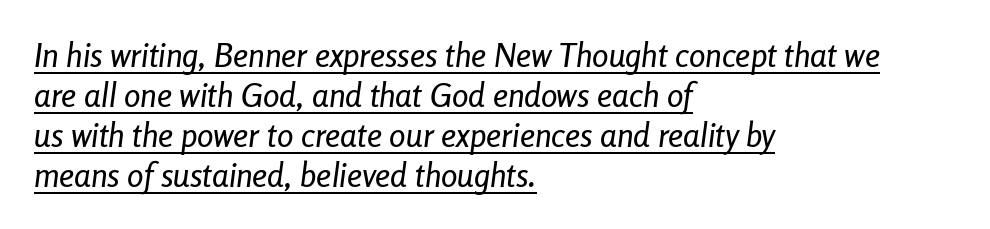
The image shows 33 px condensed type, italic (leaning right); set left-aligned, line spacing 1.21x, normal letter spacing, underlined; low stroke contrast and a medium x-height.
